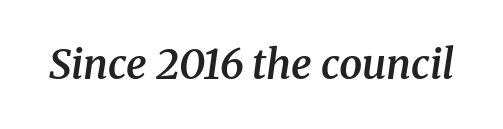
{"serif": "yes", "italic": "yes", "lean": "right", "slant_degrees": 8, "bold": "semi", "weight": "semibold", "width": "normal", "stroke_contrast": "medium", "x_height": "medium", "monospaced": "no", "underline": "no", "letter_spacing": "normal", "letter_spacing_em": 0.0, "glyph_px": 41}
